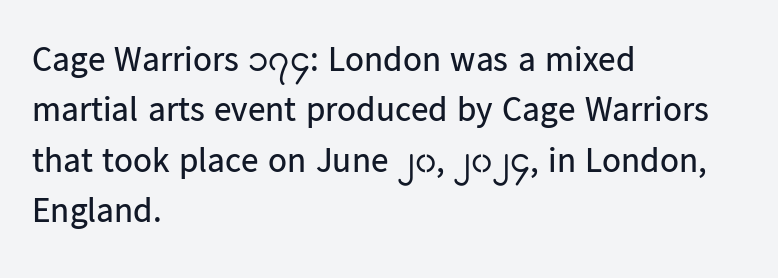
A typesetter would mark this as roman, not italic. The space beneath each line is pristine and unruled. The compositor pushed each line to the left boundary. Grotesque or geometric, the face here clearly has no serifs. Look at the tracking — it's just the regular setting, nothing added.
